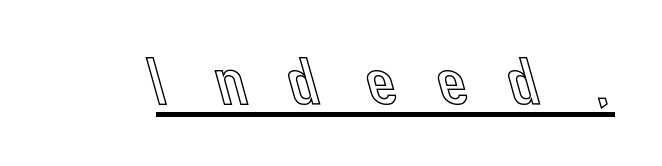
Q: Is the text italic (slanted)? A: Yes.
Q: Is the text underlined? A: Yes.
Q: Is the spacing between letters normal or unusually wide? A: Unusually wide.
Q: Width (condensed, normal, or wide)? A: Normal.
Q: x-height? A: Medium.
Q: Monospaced? A: No.
